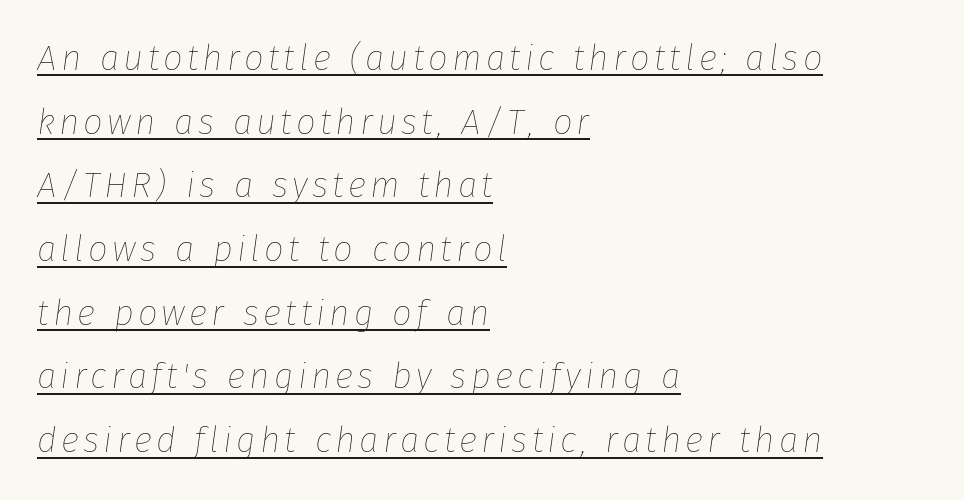
{"italic": "yes", "lean": "right", "slant_degrees": 8, "bold": "no", "weight": "thin", "width": "normal", "stroke_contrast": "low", "x_height": "medium", "monospaced": "no", "underline": "yes", "align": "left", "line_spacing_ratio": 1.82, "glyph_px": 35}
